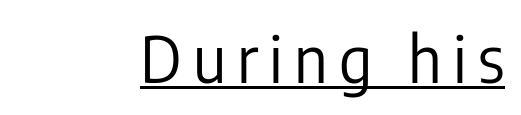
The image shows 64 px regular-weight, condensed sans-serif type, upright; set right-aligned, underlined; low stroke contrast and a medium x-height.
